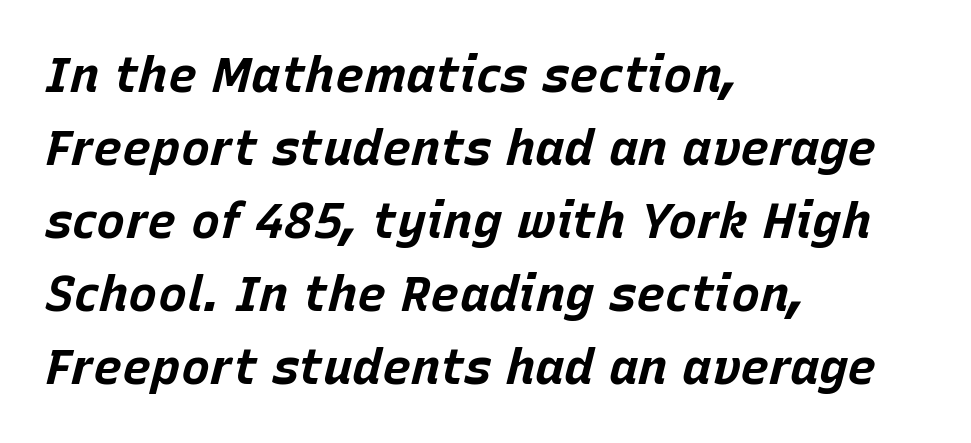
The image shows 49 px bold type, italic (leaning right); set left-aligned, normal line spacing (1.49x), normal letter spacing, not underlined; low stroke contrast and a large x-height.
